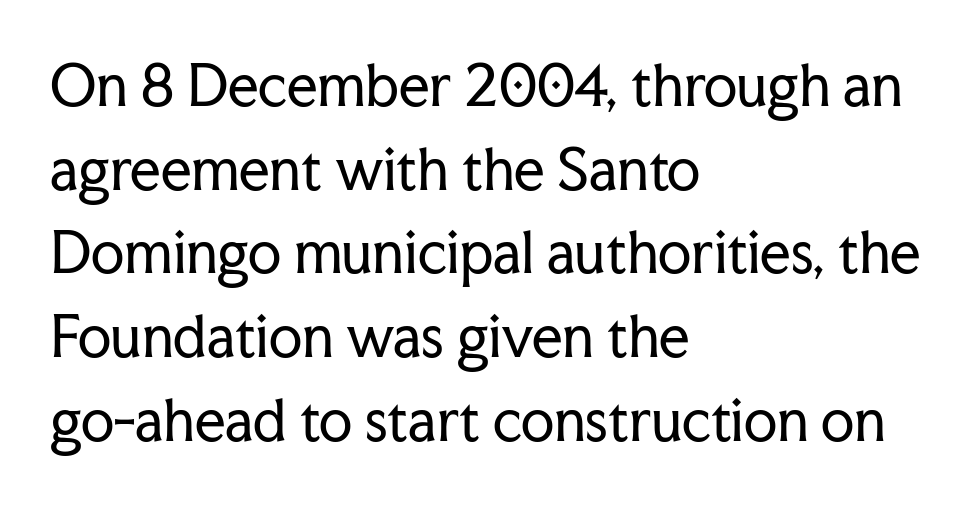
The image shows 54 px regular-weight serif type, upright; set left-aligned, normal line spacing (1.55x), normal letter spacing, not underlined; low stroke contrast and a medium x-height.
